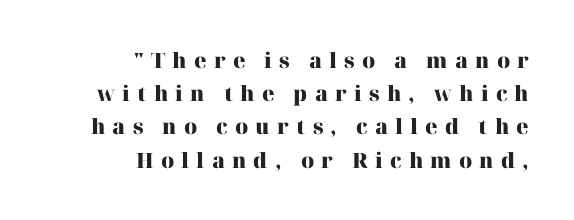
The image shows 21 px bold type, upright; set right-aligned, normal line spacing (1.58x), unusually wide letter spacing (+0.34 em), not underlined.
